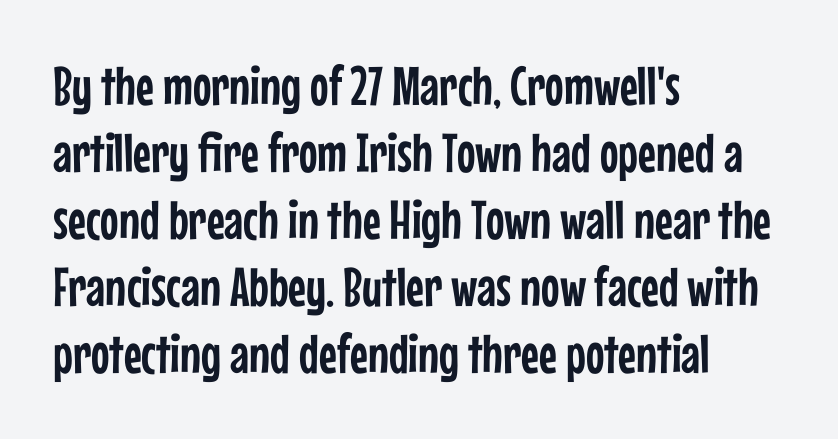
The typography opts for an upright posture over an oblique one. Regarding serifs, this sample does without them. Descenders hang freely into open space. Do the characters align in a grid? No, the font is proportional.
